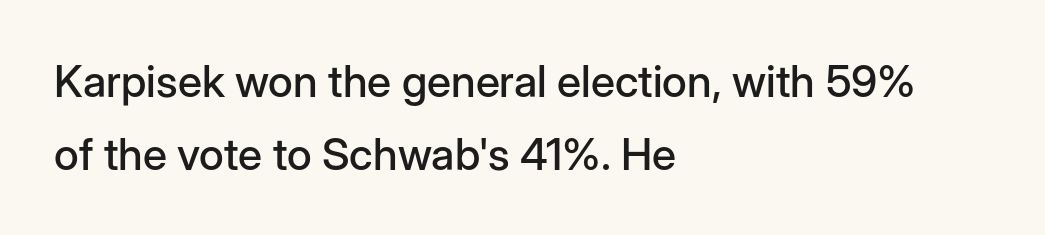
Q: Is the text italic (slanted)? A: No, it is upright.
Q: Is the typeface a serif or a sans-serif typeface? A: Sans-serif.
Q: Is the text underlined? A: No.
Q: How is the paragraph aligned? A: Left-aligned.
Q: Is the spacing between letters normal or unusually wide? A: Normal.
Q: Is the spacing between lines tight, normal or loose? A: Normal.
Q: Width (condensed, normal, or wide)? A: Normal.
Q: Stroke contrast? A: Low.
Q: x-height? A: Medium.
Q: Monospaced? A: No.
